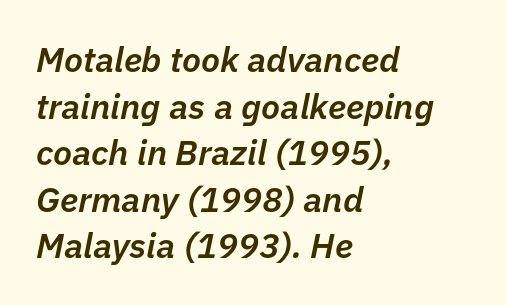
Q: Is the text bold? A: Semi-bold.
Q: Is the text italic (slanted)? A: Yes, it leans right by about 11 degrees.
Q: Is the text underlined? A: No.
Q: How is the paragraph aligned? A: Left-aligned.
Q: Is the spacing between letters normal or unusually wide? A: Normal.
Q: Is the spacing between lines tight, normal or loose? A: Normal.
Q: Width (condensed, normal, or wide)? A: Normal.
Q: Stroke contrast? A: Low.
Q: x-height? A: Medium.
Q: Monospaced? A: No.
